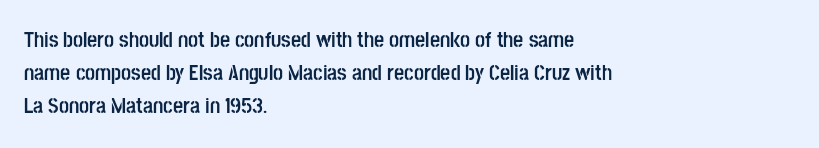
The image shows 22 px bold type, upright; set left-aligned, normal line spacing (1.5x), normal letter spacing, not underlined.
